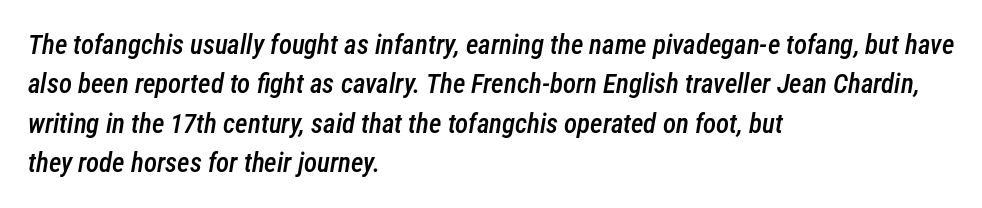
The passage shown has conventional tracking throughout. The rag falls on the right side of this text block. There's an unmistakable incline to the writing here. Summary of vertical rhythm: regular, with standard interline spacing.
